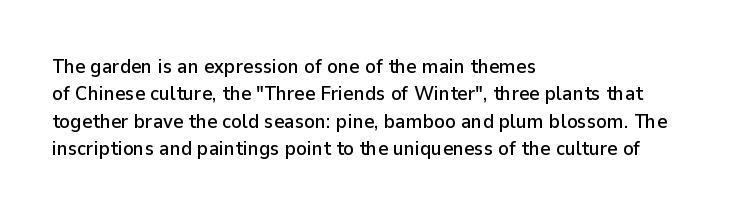
The image shows 20 px text type, upright; set left-aligned, normal line spacing (1.37x), normal letter spacing, not underlined.
